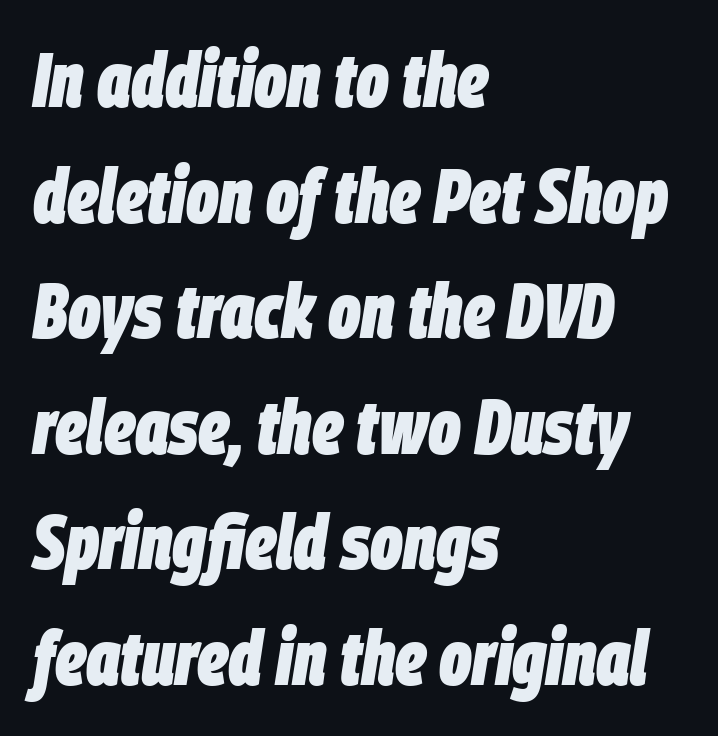
The font is running at its bold setting. The leading is moderate, giving the passage an even texture. Between one letter and the next there's only the usual sliver of space. The lines in this sample share a left origin and differ only in where they stop. Tall strokes in this sample are angled rather than plumb.
